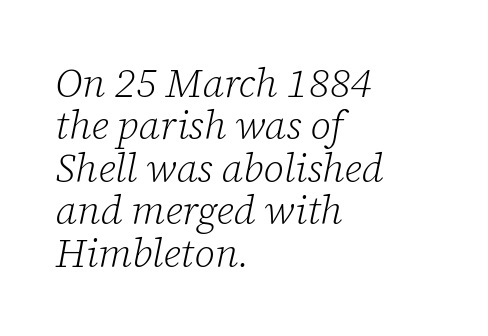
Each word holds together tightly as a unit, with standard inter-letter gaps. The glyphs look as if they've been sheared to an angle. Character widths vary here, with narrow letters taking less room than wide ones. No extra ink here — the face is not bold.
